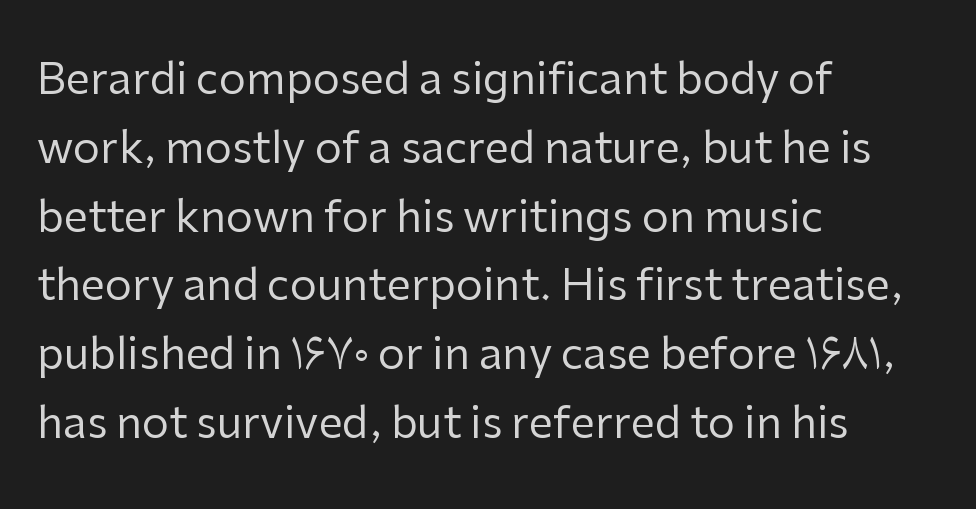
Q: Is the text bold? A: No.
Q: Is the text italic (slanted)? A: No, it is upright.
Q: Is the typeface a serif or a sans-serif typeface? A: Sans-serif.
Q: Is the text underlined? A: No.
Q: How is the paragraph aligned? A: Left-aligned.
Q: Is the spacing between letters normal or unusually wide? A: Normal.
Q: Is the spacing between lines tight, normal or loose? A: Normal.
Q: Width (condensed, normal, or wide)? A: Normal.
Q: Stroke contrast? A: Low.
Q: x-height? A: Medium.
Q: Monospaced? A: No.
